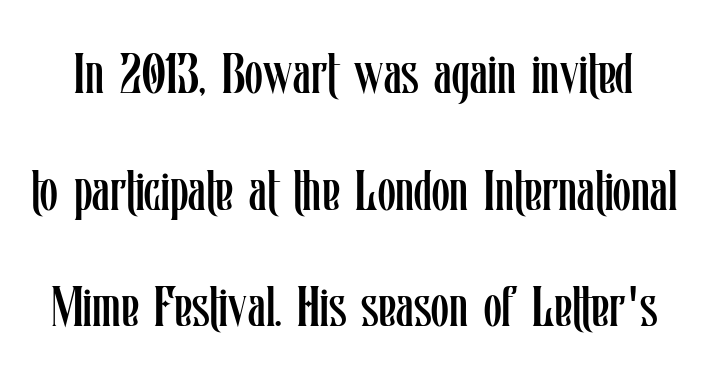
Q: Is the text bold? A: No.
Q: Is the text italic (slanted)? A: No, it is upright.
Q: Is the text underlined? A: No.
Q: Is the spacing between letters normal or unusually wide? A: Normal.
Q: Is the spacing between lines tight, normal or loose? A: Loose.
Q: Width (condensed, normal, or wide)? A: Condensed.
Q: Stroke contrast? A: Low.
Q: x-height? A: Medium.
Q: Monospaced? A: No.
